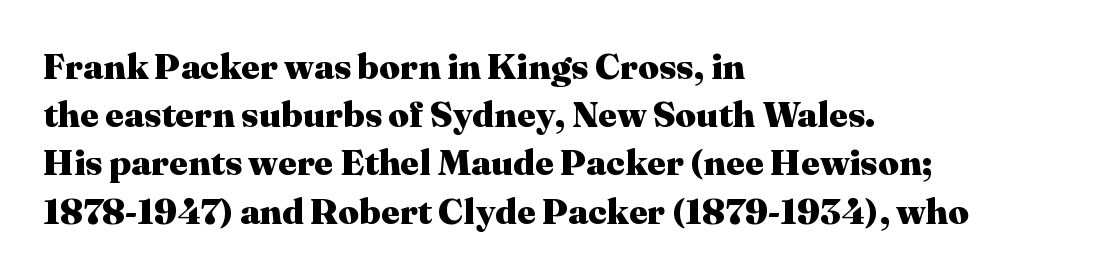
Q: Is the text bold? A: Yes.
Q: Is the text italic (slanted)? A: No, it is upright.
Q: Is the typeface a serif or a sans-serif typeface? A: Serif.
Q: Is the text underlined? A: No.
Q: How is the paragraph aligned? A: Left-aligned.
Q: Is the spacing between letters normal or unusually wide? A: Normal.
Q: Is the spacing between lines tight, normal or loose? A: Normal.
Q: Width (condensed, normal, or wide)? A: Normal.
Q: Stroke contrast? A: Medium.
Q: x-height? A: Medium.
Q: Monospaced? A: No.
